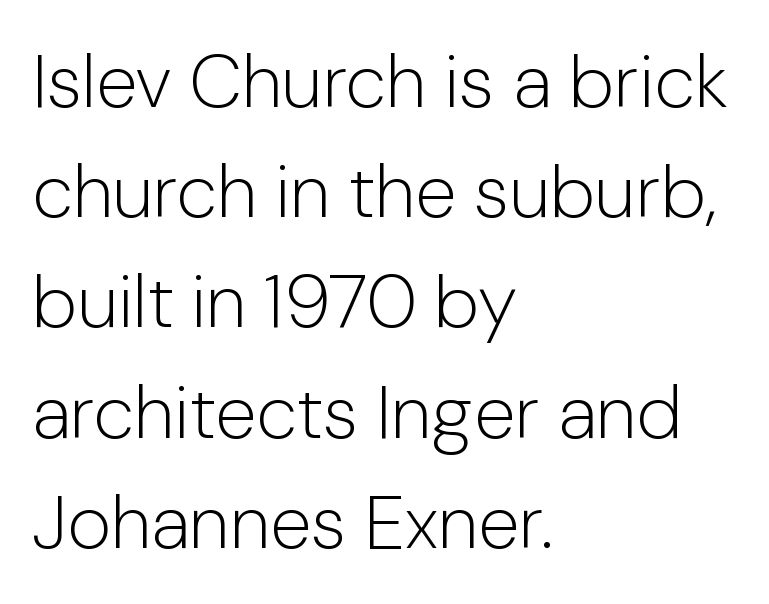
Notice how descenders clear the ascenders below comfortably — that's standard leading. Horizontal alignment here is leftward, the default for most running prose. The horizontal fit of the characters is conventional and even. Nothing sits at the stroke ends, so this counts as sans-serif. The strip under each line holds only bare page. This is roman type, the default non-slanted kind.
